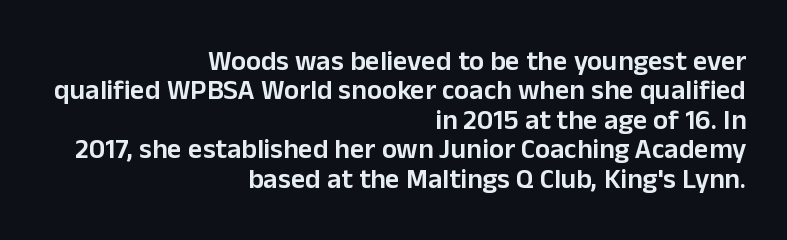
The image shows 28 px semibold sans-serif type, upright; set right-aligned, tight line spacing (1.05x), normal letter spacing, not underlined; low stroke contrast and a medium x-height.
